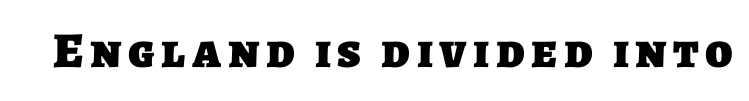
{"serif": "no", "bold": "yes", "weight": "heavy", "width": "normal", "stroke_contrast": "low", "x_height": "large", "monospaced": "no", "underline": "no", "glyph_px": 50}
